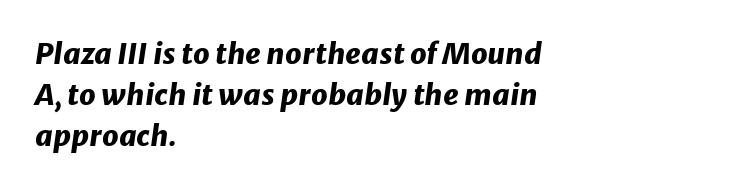
Here the designer chose a conventional face with non-uniform glyph widths. Each new line begins a customary step beneath the previous one. Glyph-to-glyph distance matches everyday printed text. A bare baseline throughout the passage. The sample has been set heavy, in full bold.
